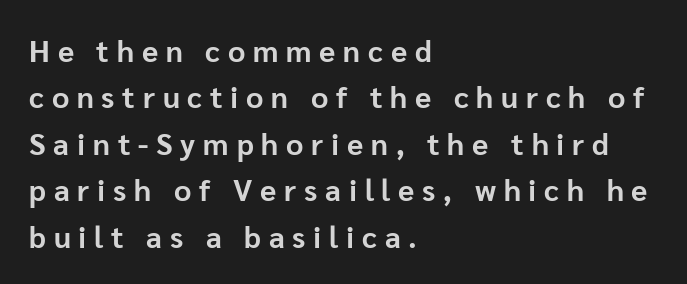
Substantial extra tracking has been applied to these lines. Line spacing here is normal. The strip under each line holds only bare page. This sample is left-justified, so line endings fall wherever the words run out.
